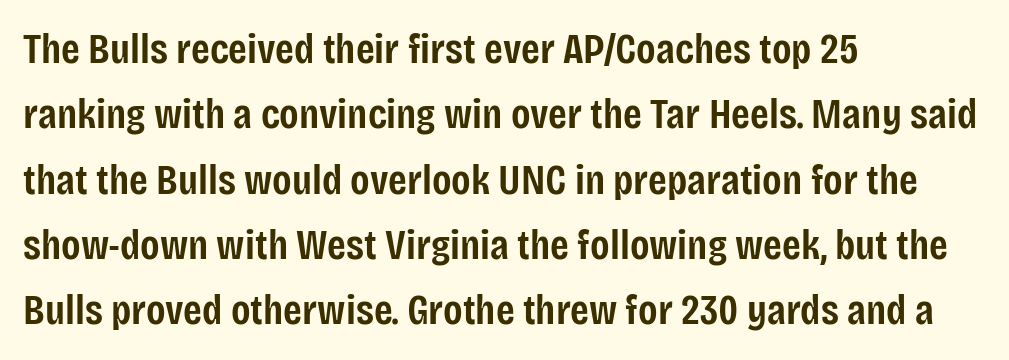
The image shows 43 px semibold, condensed sans-serif type, upright; set left-aligned, normal line spacing (1.52x), normal letter spacing, not underlined; low stroke contrast and a large x-height.
